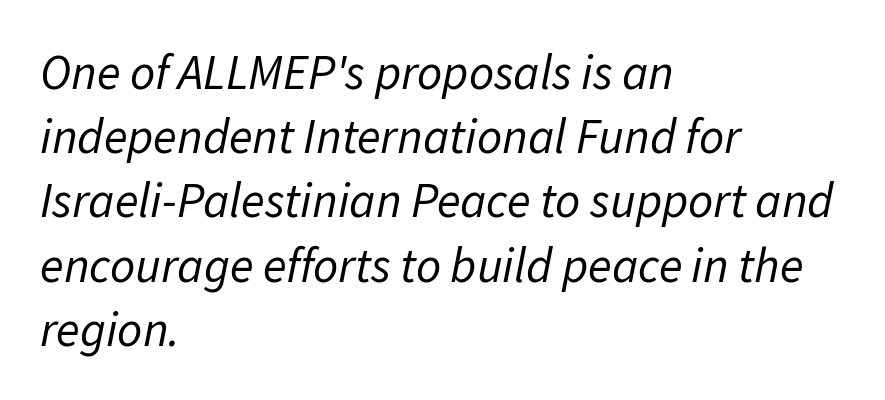
The image shows 49 px regular-weight type, italic (leaning right); set left-aligned, normal line spacing (1.31x), normal letter spacing, not underlined; low stroke contrast and a medium x-height.
